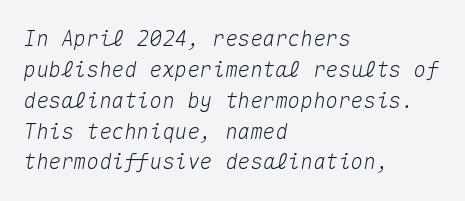
Q: Is the text italic (slanted)? A: Yes, it leans right by about 10 degrees.
Q: Is the text underlined? A: No.
Q: How is the paragraph aligned? A: Left-aligned.
Q: Is the spacing between letters normal or unusually wide? A: Normal.
Q: Is the spacing between lines tight, normal or loose? A: Normal.
